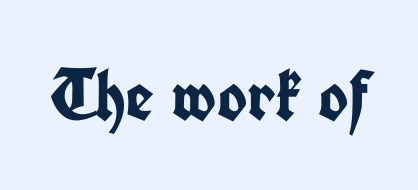
{"serif": "no", "italic": "no", "bold": "yes", "weight": "semibold", "width": "condensed", "stroke_contrast": "low", "x_height": "medium", "monospaced": "no", "underline": "no", "letter_spacing": "normal", "letter_spacing_em": 0.0, "glyph_px": 72}
